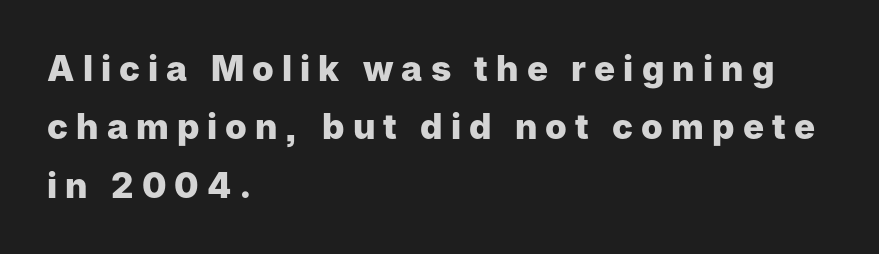
Q: Is the text bold? A: Yes.
Q: Is the text italic (slanted)? A: No, it is upright.
Q: Is the typeface a serif or a sans-serif typeface? A: Sans-serif.
Q: Is the text underlined? A: No.
Q: How is the paragraph aligned? A: Left-aligned.
Q: Is the spacing between letters normal or unusually wide? A: Unusually wide.
Q: Is the spacing between lines tight, normal or loose? A: Normal.
Q: Width (condensed, normal, or wide)? A: Normal.
Q: Stroke contrast? A: Low.
Q: x-height? A: Medium.
Q: Monospaced? A: No.
